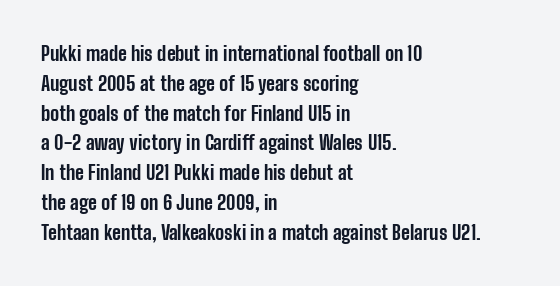
Summary of weight: heavy, a full bold. This sample is left-justified, so line endings fall wherever the words run out. The type sits square on the baseline with zero lean. The lines sit at an ordinary, default distance from one another. A bare baseline throughout the passage. This sample uses plain, unmodified letter spacing.
